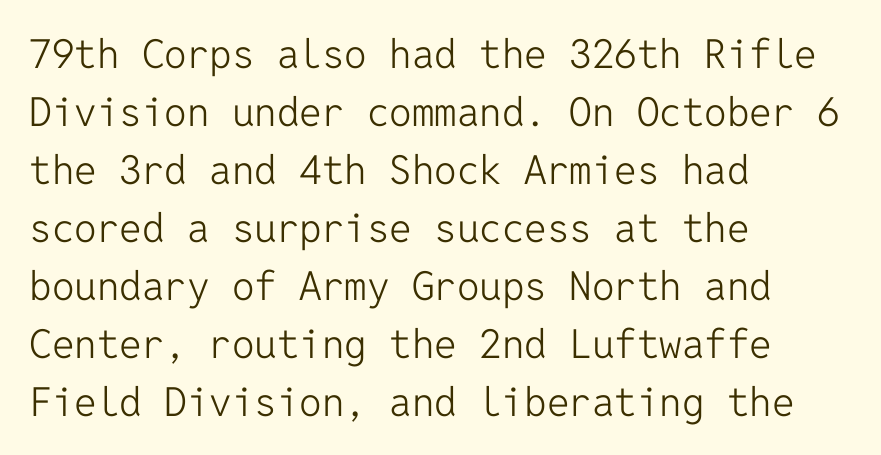
Q: Is the text bold? A: No.
Q: Is the text italic (slanted)? A: No, it is upright.
Q: Is the typeface a serif or a sans-serif typeface? A: Sans-serif.
Q: Is the text underlined? A: No.
Q: How is the paragraph aligned? A: Left-aligned.
Q: Is the spacing between letters normal or unusually wide? A: Normal.
Q: Is the spacing between lines tight, normal or loose? A: Normal.
Q: Width (condensed, normal, or wide)? A: Normal.
Q: Stroke contrast? A: Low.
Q: x-height? A: Medium.
Q: Monospaced? A: Yes.
